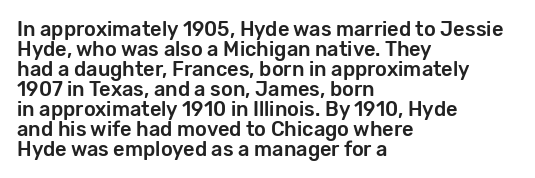
{"italic": "no", "underline": "no", "align": "left", "line_spacing": "tight", "line_spacing_ratio": 1.0, "letter_spacing": "normal", "letter_spacing_em": 0.0, "glyph_px": 20}
